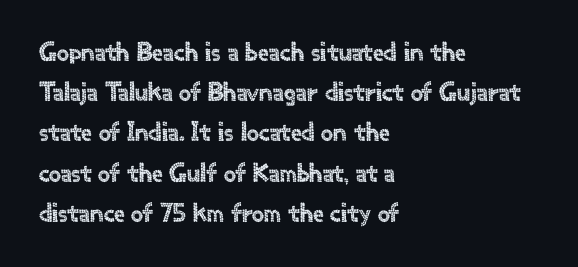
{"italic": "no", "underline": "no", "align": "left", "line_spacing": "normal", "line_spacing_ratio": 1.49, "letter_spacing": "normal", "letter_spacing_em": 0.0, "glyph_px": 27}
